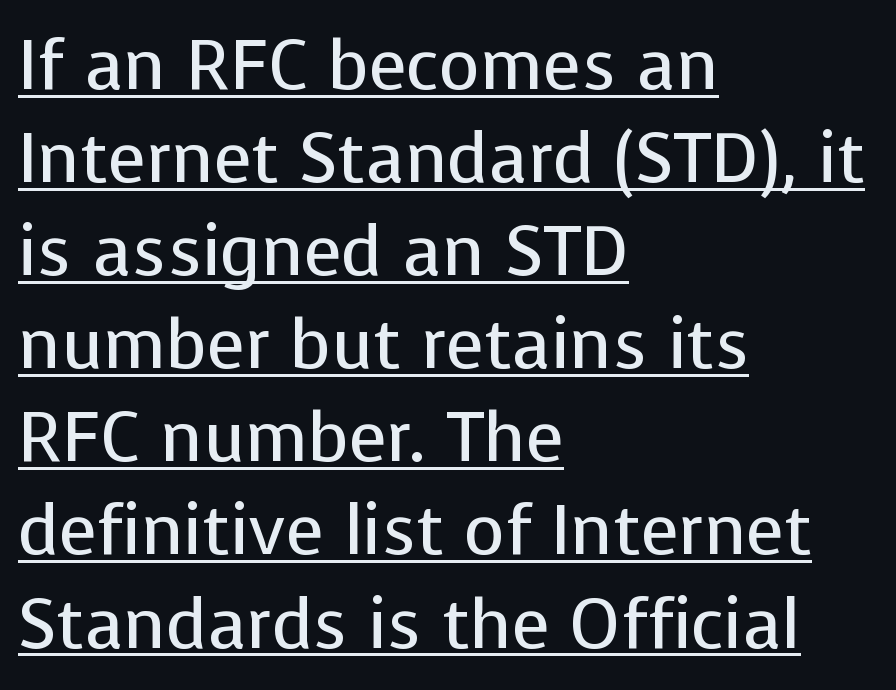
If you drew a ruler down the left edge, every line would touch it. Compared with typical paragraphs, the rows here are spaced about the same. Honestly, the letter spacing is just normal — you wouldn't notice it. The face looks like a standard text weight, possibly lighter.
